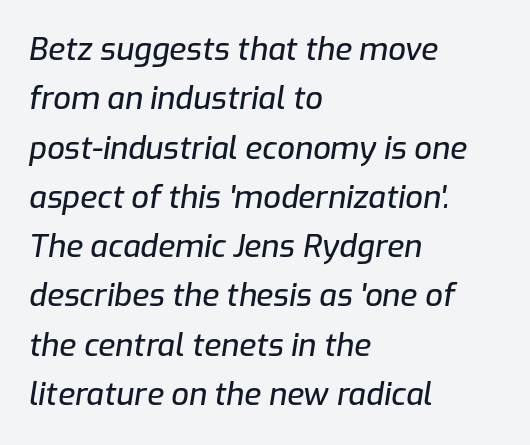
Q: Is the text italic (slanted)? A: Yes, it leans right by about 9 degrees.
Q: Is the text underlined? A: No.
Q: How is the paragraph aligned? A: Left-aligned.
Q: Is the spacing between letters normal or unusually wide? A: Normal.
Q: Is the spacing between lines tight, normal or loose? A: Normal.
Q: Width (condensed, normal, or wide)? A: Normal.
Q: Stroke contrast? A: Low.
Q: x-height? A: Medium.
Q: Monospaced? A: No.
